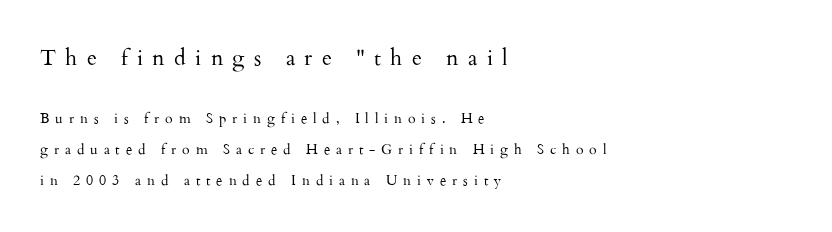
Q: Is the text bold? A: No.
Q: Is the text italic (slanted)? A: No, it is upright.
Q: Is the text underlined? A: No.
Q: How is the paragraph aligned? A: Left-aligned.
Q: Is the spacing between letters normal or unusually wide? A: Unusually wide.
Q: Is the spacing between lines tight, normal or loose? A: Loose.
Q: Which block of text is set in a larger size, the first (top) or the second (bottom)? A: The first (top) one.
